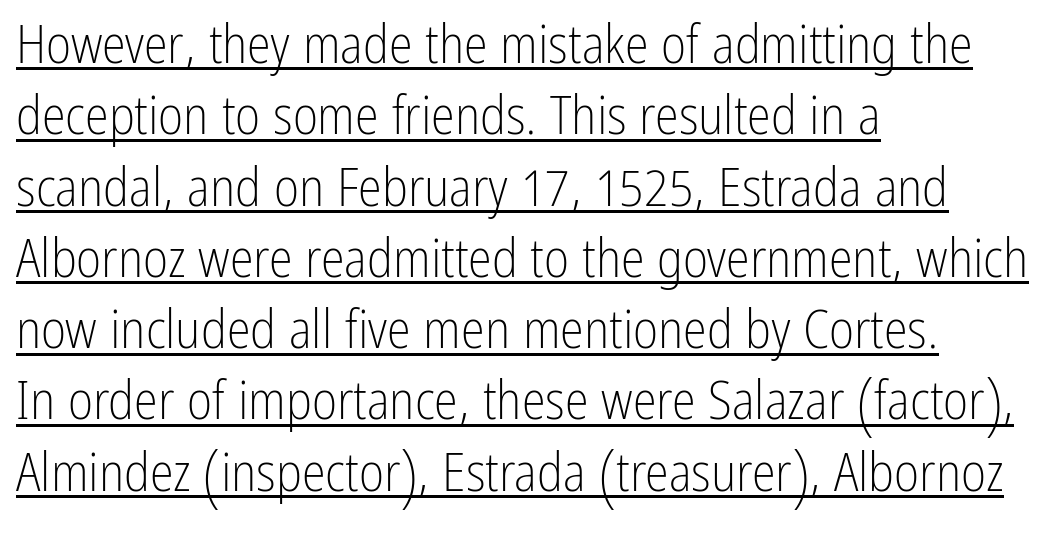
{"serif": "no", "italic": "no", "bold": "no", "weight": "light", "width": "condensed", "stroke_contrast": "low", "x_height": "medium", "monospaced": "no", "underline": "yes", "align": "left", "line_spacing": "normal", "line_spacing_ratio": 1.32, "letter_spacing": "normal", "letter_spacing_em": 0.0, "glyph_px": 54}
